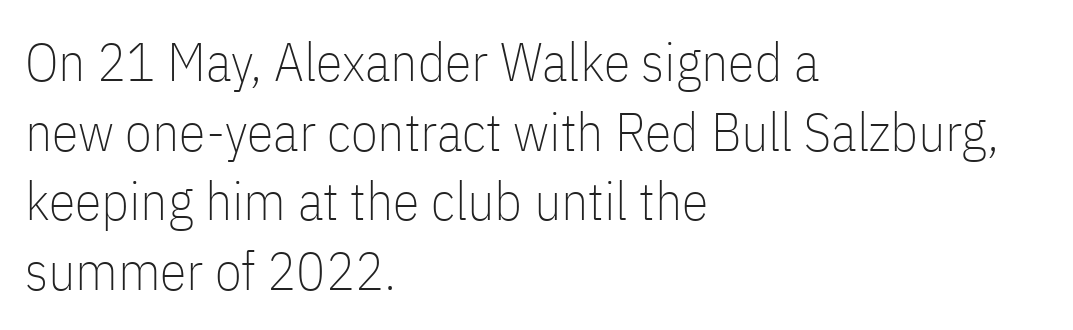
Typographically, this falls in the sans-serif category. This rendering leaves character spacing at its baseline value. The text block is weighted toward the left margin, trailing off unevenly rightward. Is there any slant? The stems are plumb. Note the varied advance widths — an 'i' is clearly narrower than an 'm'.
